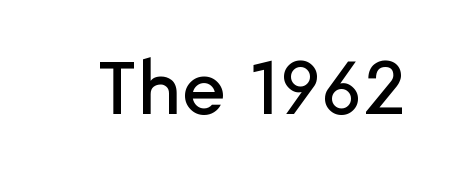
{"serif": "no", "italic": "no", "width": "normal", "stroke_contrast": "low", "x_height": "medium", "monospaced": "no", "underline": "no", "letter_spacing": "normal", "letter_spacing_em": 0.0, "glyph_px": 75}
